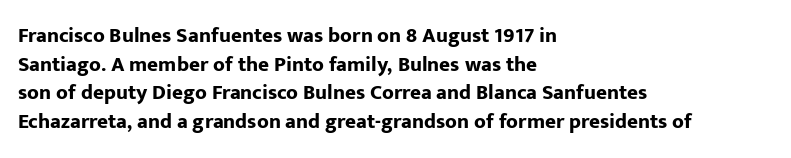
{"italic": "no", "bold": "yes", "underline": "no", "align": "left", "line_spacing": "normal", "line_spacing_ratio": 1.36, "letter_spacing": "normal", "letter_spacing_em": 0.0, "glyph_px": 21}
